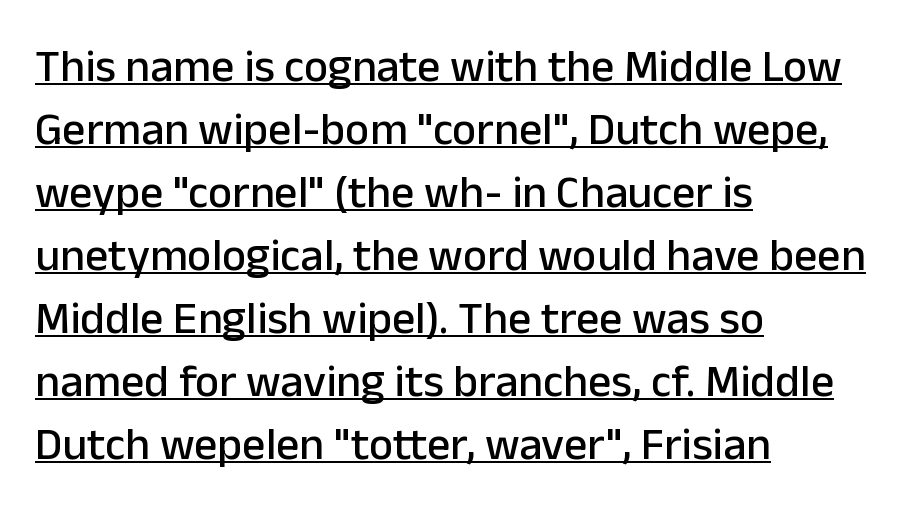
The image shows 46 px sans-serif type, upright; set left-aligned, normal line spacing (1.37x), normal letter spacing, underlined; low stroke contrast and a medium x-height.
